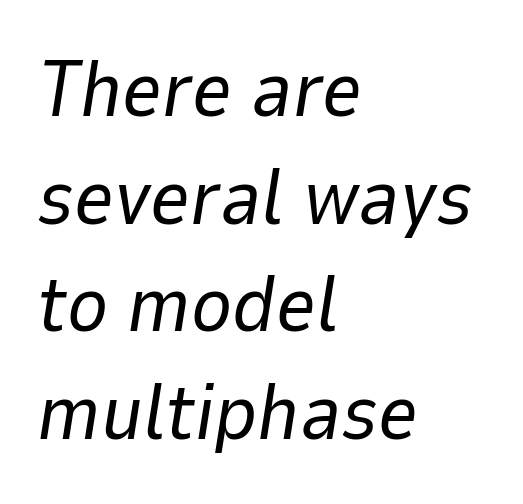
Honestly, the letter spacing is just normal — you wouldn't notice it. Weight class: somewhere from thin through regular. The leading is moderate, giving the passage an even texture. This sample has the flowing, uneven cadence of proportional lettering. Quick note: italic.
